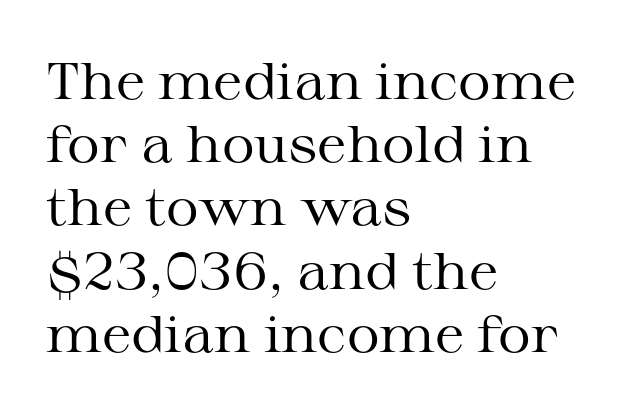
Q: Is the text bold? A: No.
Q: Is the text italic (slanted)? A: No, it is upright.
Q: Is the typeface a serif or a sans-serif typeface? A: Serif.
Q: Is the text underlined? A: No.
Q: How is the paragraph aligned? A: Left-aligned.
Q: Is the spacing between letters normal or unusually wide? A: Normal.
Q: Width (condensed, normal, or wide)? A: Wide.
Q: Stroke contrast? A: Medium.
Q: x-height? A: Medium.
Q: Monospaced? A: No.
